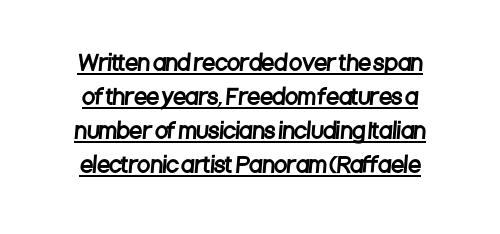
{"underline": "yes", "line_spacing": "normal", "line_spacing_ratio": 1.62, "letter_spacing": "normal", "letter_spacing_em": 0.0, "glyph_px": 21}
